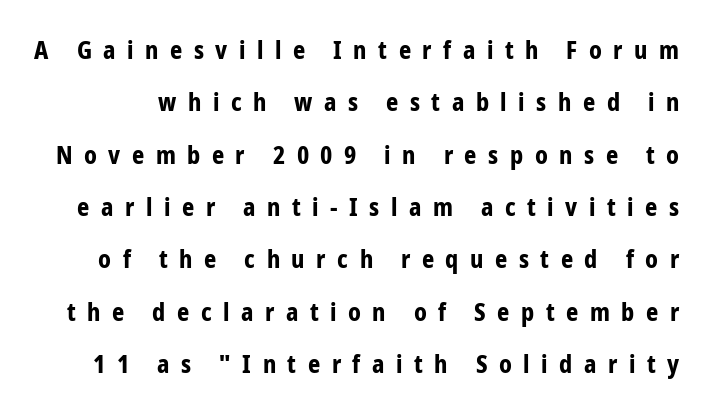
{"italic": "no", "bold": "yes", "underline": "no", "line_spacing": "loose", "line_spacing_ratio": 2.18, "letter_spacing": "wide", "letter_spacing_em": 0.48, "glyph_px": 24}
